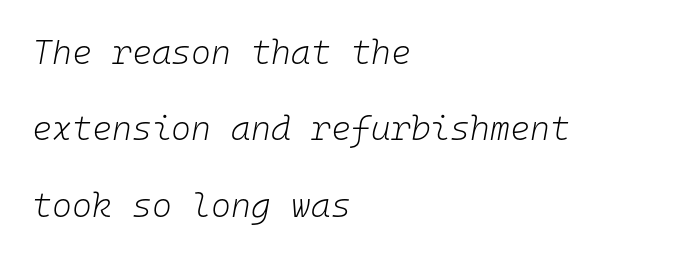
Here the designer chose a console-style face with uniform glyph widths. Airy leading. The type is set solid horizontally, with unmodified tracking. Heft: none added — not bold. This is oblique type, the kind used for emphasis or titles. This rendering uses left alignment, leaving the right contour irregular.
